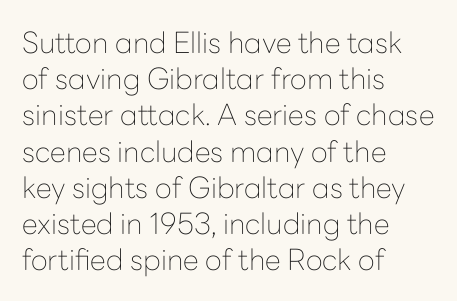
Q: Is the text bold? A: No.
Q: Is the text italic (slanted)? A: No, it is upright.
Q: Is the typeface a serif or a sans-serif typeface? A: Sans-serif.
Q: Is the text underlined? A: No.
Q: How is the paragraph aligned? A: Left-aligned.
Q: Is the spacing between letters normal or unusually wide? A: Normal.
Q: Is the spacing between lines tight, normal or loose? A: Normal.
Q: Width (condensed, normal, or wide)? A: Normal.
Q: Stroke contrast? A: Low.
Q: x-height? A: Medium.
Q: Monospaced? A: No.
